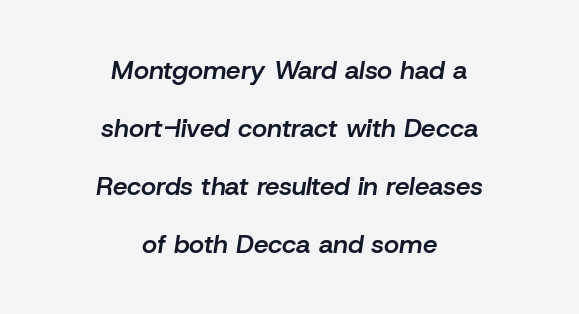
{"italic": "yes", "lean": "right", "slant_degrees": 8, "bold": "semi", "underline": "no", "align": "center", "line_spacing": "loose", "line_spacing_ratio": 2.23, "letter_spacing": "normal", "letter_spacing_em": 0.0, "glyph_px": 26}
